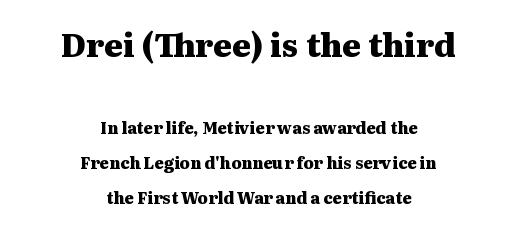
{"serif": "yes", "italic": "no", "bold": "yes", "weight": "heavy", "width": "wide", "stroke_contrast": "medium", "x_height": "medium", "monospaced": "no", "underline": "no", "align": "center", "line_spacing": "loose", "line_spacing_ratio": 2.2, "letter_spacing": "normal", "letter_spacing_em": 0.0, "larger_block": "first", "size_ratio": 2.0, "glyph_px": 32}
